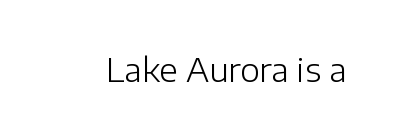
{"serif": "no", "italic": "no", "bold": "no", "weight": "light", "width": "normal", "stroke_contrast": "low", "x_height": "medium", "monospaced": "no", "underline": "no", "letter_spacing": "normal", "letter_spacing_em": 0.0, "glyph_px": 33}
